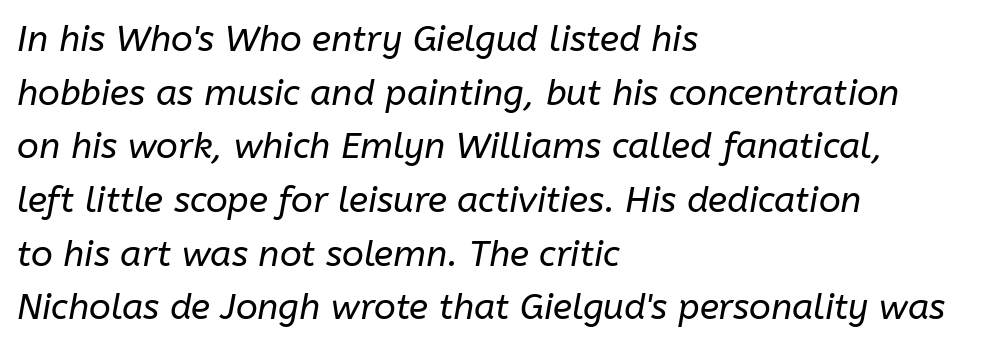
The image shows 36 px regular-weight type, italic (leaning right); set left-aligned, normal line spacing (1.49x), normal letter spacing, not underlined; low stroke contrast and a medium x-height.
